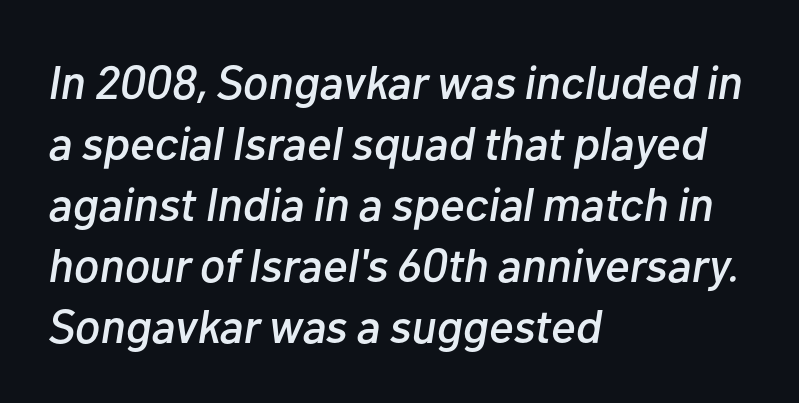
Vertically, the passage feels balanced, rows spaced as you'd expect. These lines stack with their left ends in a neat column. Here the designer chose a conventional face with non-uniform glyph widths. Emphasis-style slanted type is in use. Beneath every word, the page is bare.
